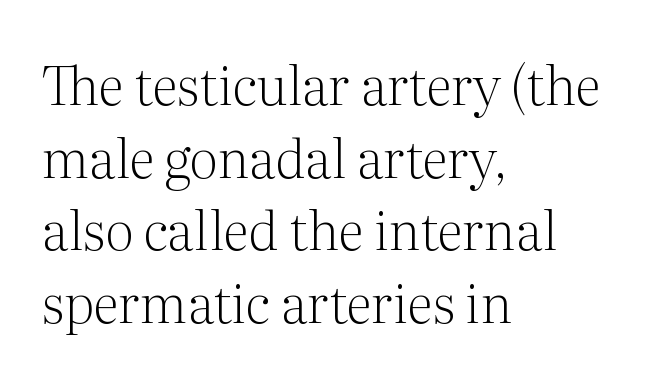
Q: Is the text bold? A: No.
Q: Is the text italic (slanted)? A: No, it is upright.
Q: Is the typeface a serif or a sans-serif typeface? A: Serif.
Q: Is the text underlined? A: No.
Q: How is the paragraph aligned? A: Left-aligned.
Q: Is the spacing between letters normal or unusually wide? A: Normal.
Q: Is the spacing between lines tight, normal or loose? A: Normal.
Q: Width (condensed, normal, or wide)? A: Normal.
Q: Stroke contrast? A: Medium.
Q: x-height? A: Medium.
Q: Monospaced? A: No.
